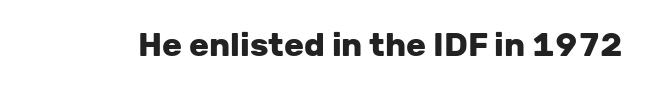
{"serif": "no", "italic": "no", "bold": "yes", "weight": "heavy", "width": "normal", "stroke_contrast": "low", "x_height": "medium", "monospaced": "no", "underline": "no", "letter_spacing": "normal", "letter_spacing_em": 0.0, "glyph_px": 33}
